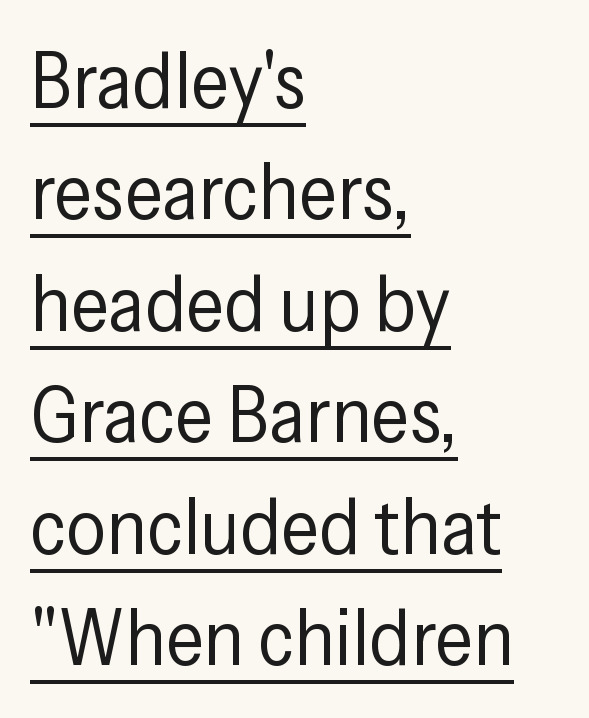
Q: Is the text bold? A: No.
Q: Is the text italic (slanted)? A: No, it is upright.
Q: Is the typeface a serif or a sans-serif typeface? A: Sans-serif.
Q: Is the text underlined? A: Yes.
Q: How is the paragraph aligned? A: Left-aligned.
Q: Is the spacing between letters normal or unusually wide? A: Normal.
Q: Is the spacing between lines tight, normal or loose? A: Normal.
Q: Width (condensed, normal, or wide)? A: Condensed.
Q: Stroke contrast? A: Low.
Q: x-height? A: Medium.
Q: Monospaced? A: No.
